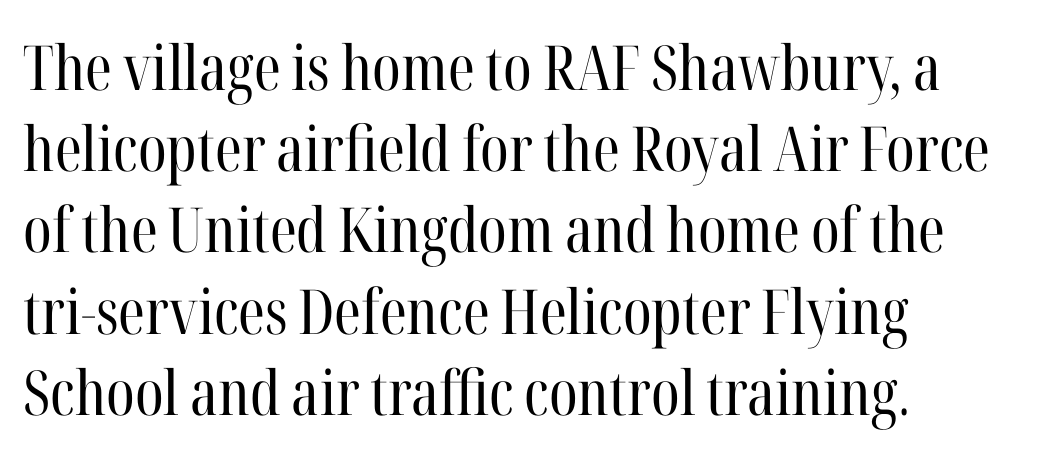
{"serif": "yes", "italic": "no", "bold": "no", "weight": "regular", "width": "condensed", "stroke_contrast": "high", "x_height": "medium", "monospaced": "no", "underline": "no", "align": "left", "line_spacing": "normal", "line_spacing_ratio": 1.31, "letter_spacing": "normal", "letter_spacing_em": 0.0, "glyph_px": 62}
